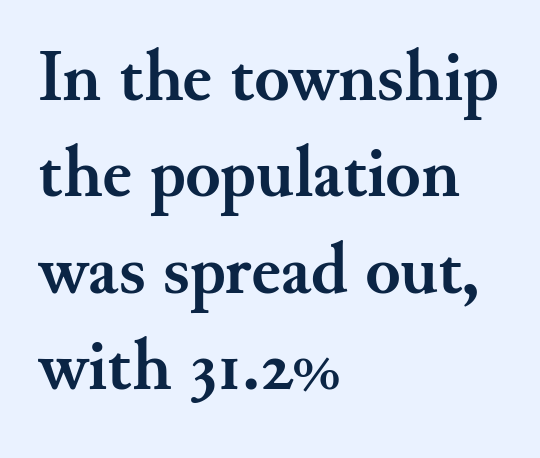
{"serif": "yes", "italic": "no", "bold": "yes", "weight": "semibold", "width": "normal", "stroke_contrast": "medium", "x_height": "small", "monospaced": "no", "underline": "no", "align": "left", "line_spacing": "normal", "line_spacing_ratio": 1.34, "letter_spacing": "normal", "letter_spacing_em": 0.0, "glyph_px": 72}
